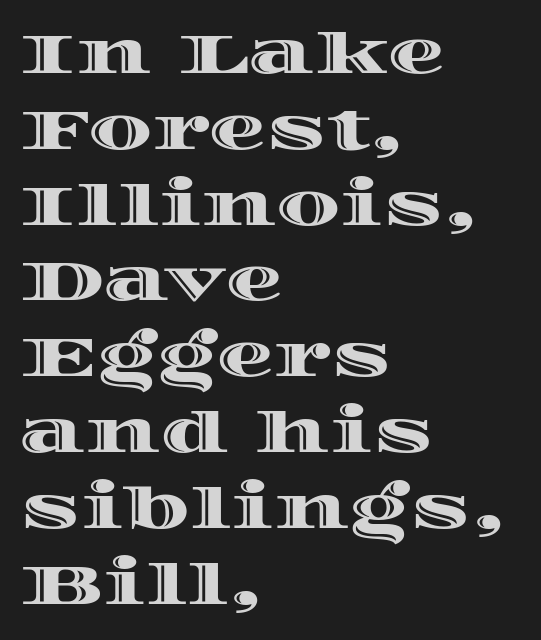
A classic flush-left, rag-right setting is used for this passage. Only glyphs here, with clear space below each row. Posture: straight, roman, zero tilt. This sample keeps an unexceptional amount of space between lines. Each letter keeps its own natural width here, so spacing adapts to shape. In terms of letterspacing, this is plain default setting.
